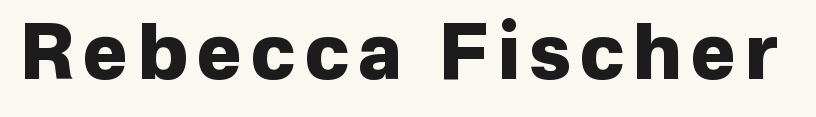
The image shows 76 px heavy sans-serif type, upright; set not underlined; low stroke contrast and a medium x-height.
